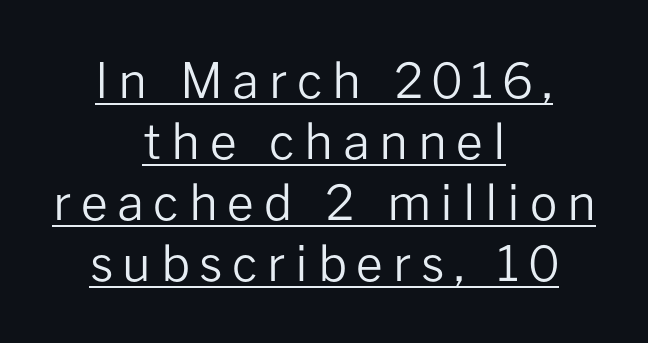
Q: Is the text bold? A: No.
Q: Is the text italic (slanted)? A: No, it is upright.
Q: Is the typeface a serif or a sans-serif typeface? A: Sans-serif.
Q: Is the text underlined? A: Yes.
Q: How is the paragraph aligned? A: Centered.
Q: Is the spacing between letters normal or unusually wide? A: Unusually wide.
Q: Is the spacing between lines tight, normal or loose? A: Normal.
Q: Width (condensed, normal, or wide)? A: Normal.
Q: Stroke contrast? A: Low.
Q: x-height? A: Medium.
Q: Monospaced? A: No.
